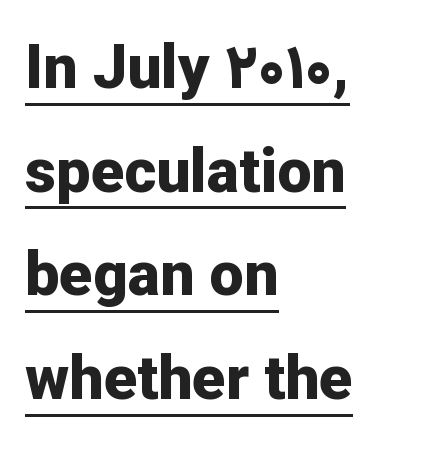
Think of a printed novel: that variable character pitch is what you see here. Each new line begins a customary step beneath the previous one. Italic? Not at all — the glyphs are vertical. Is this a sans? Yes — the strokes have no serifs. The typesetting leans heavy: a genuine bold.
